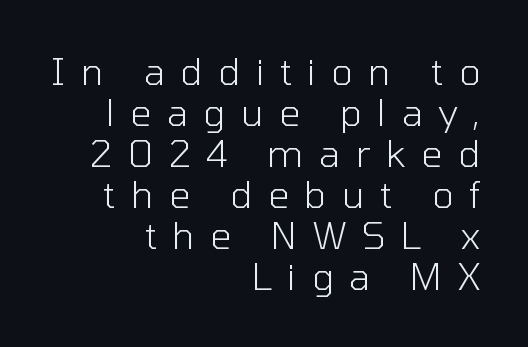
{"serif": "no", "italic": "no", "bold": "no", "weight": "light", "width": "normal", "stroke_contrast": "low", "x_height": "medium", "monospaced": "no", "underline": "no", "align": "right", "line_spacing": "tight", "line_spacing_ratio": 1.11, "letter_spacing": "wide", "letter_spacing_em": 0.42, "glyph_px": 37}
